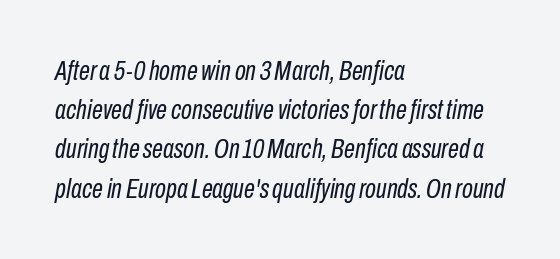
Q: Is the text bold? A: No.
Q: Is the text italic (slanted)? A: Yes, it leans right by about 10 degrees.
Q: Is the text underlined? A: No.
Q: How is the paragraph aligned? A: Left-aligned.
Q: Is the spacing between letters normal or unusually wide? A: Normal.
Q: Is the spacing between lines tight, normal or loose? A: Normal.
Q: Width (condensed, normal, or wide)? A: Condensed.
Q: Stroke contrast? A: Low.
Q: x-height? A: Medium.
Q: Monospaced? A: No.
